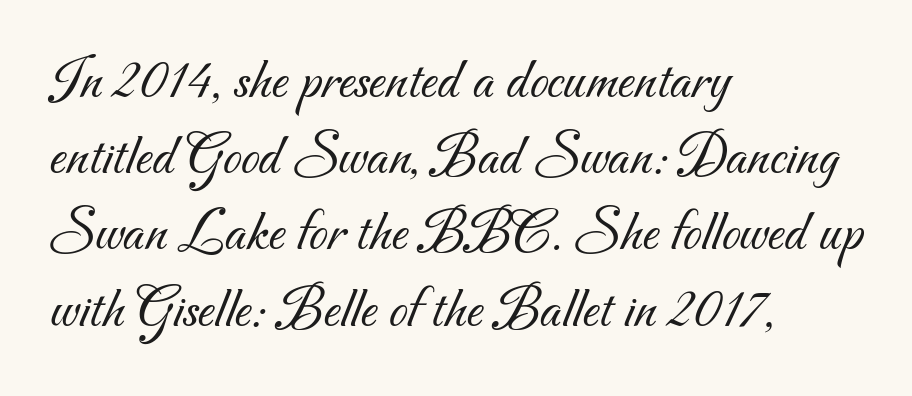
{"serif": "no", "bold": "no", "weight": "light", "width": "normal", "stroke_contrast": "medium", "x_height": "small", "monospaced": "no", "underline": "no", "align": "left", "line_spacing": "normal", "line_spacing_ratio": 1.27, "letter_spacing": "normal", "letter_spacing_em": 0.0, "glyph_px": 60}
